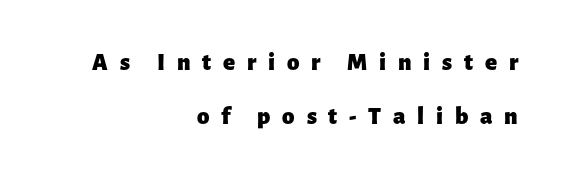
The image shows 25 px bold type, upright; set right-aligned, loose line spacing (2.16x), unusually wide letter spacing (+0.47 em), not underlined.
